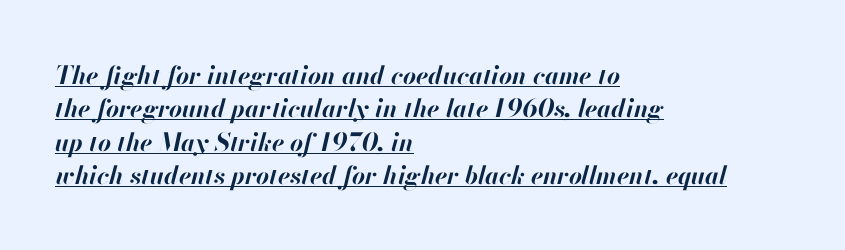
The image shows 25 px bold type, italic (leaning right); set left-aligned, normal line spacing (1.34x), normal letter spacing, underlined.
